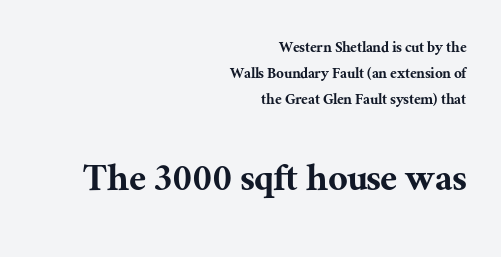
Leading: standard. Observe the ordinary spacing: letters are neighbours, not strangers. A typesetter would label this face a serif. The paragraph has a hard right edge and a soft left edge. Words float on clear page, feet unadorned. Proportional: the letters do not fall into vertical columns.
